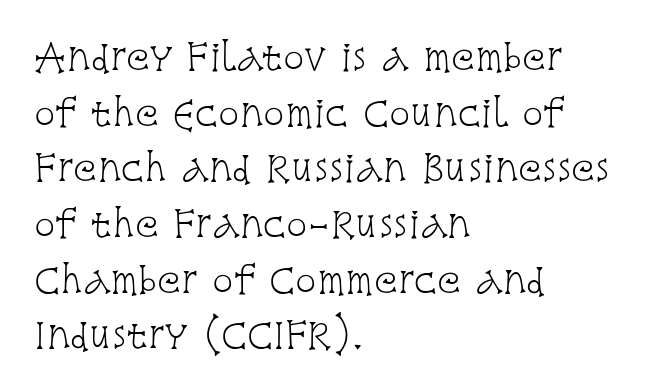
Q: Is the text bold? A: No.
Q: Is the text italic (slanted)? A: No, it is upright.
Q: Is the typeface a serif or a sans-serif typeface? A: Serif.
Q: Is the text underlined? A: No.
Q: How is the paragraph aligned? A: Left-aligned.
Q: Is the spacing between letters normal or unusually wide? A: Normal.
Q: Is the spacing between lines tight, normal or loose? A: Normal.
Q: Width (condensed, normal, or wide)? A: Condensed.
Q: Stroke contrast? A: Low.
Q: x-height? A: Large.
Q: Monospaced? A: No.
